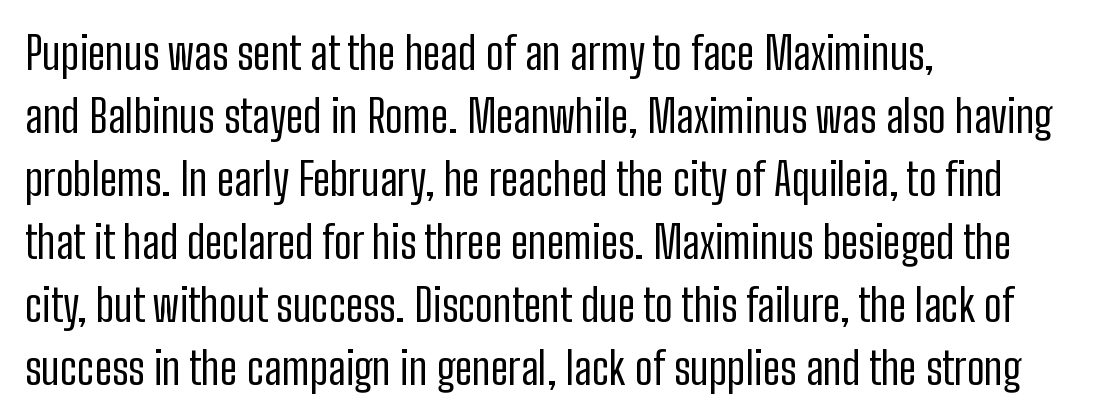
{"serif": "no", "italic": "no", "bold": "no", "weight": "regular", "width": "condensed", "stroke_contrast": "low", "x_height": "medium", "monospaced": "no", "underline": "no", "align": "left", "line_spacing": "normal", "line_spacing_ratio": 1.4, "letter_spacing": "normal", "letter_spacing_em": 0.0, "glyph_px": 45}
